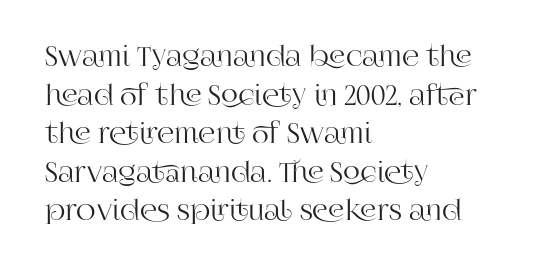
Q: Is the text italic (slanted)? A: No, it is upright.
Q: Is the text underlined? A: No.
Q: How is the paragraph aligned? A: Left-aligned.
Q: Is the spacing between letters normal or unusually wide? A: Normal.
Q: Is the spacing between lines tight, normal or loose? A: Normal.
